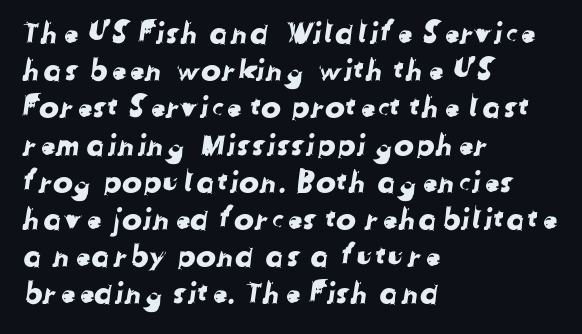
Q: Is the typeface a serif or a sans-serif typeface? A: Sans-serif.
Q: Is the text underlined? A: No.
Q: How is the paragraph aligned? A: Left-aligned.
Q: Is the spacing between letters normal or unusually wide? A: Normal.
Q: Width (condensed, normal, or wide)? A: Normal.
Q: Stroke contrast? A: Low.
Q: x-height? A: Medium.
Q: Monospaced? A: No.
